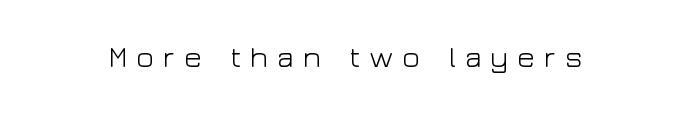
Q: Is the text bold? A: No.
Q: Is the text italic (slanted)? A: No, it is upright.
Q: Is the typeface a serif or a sans-serif typeface? A: Sans-serif.
Q: Is the text underlined? A: No.
Q: Is the spacing between letters normal or unusually wide? A: Unusually wide.
Q: Width (condensed, normal, or wide)? A: Wide.
Q: Stroke contrast? A: Low.
Q: x-height? A: Medium.
Q: Monospaced? A: No.
